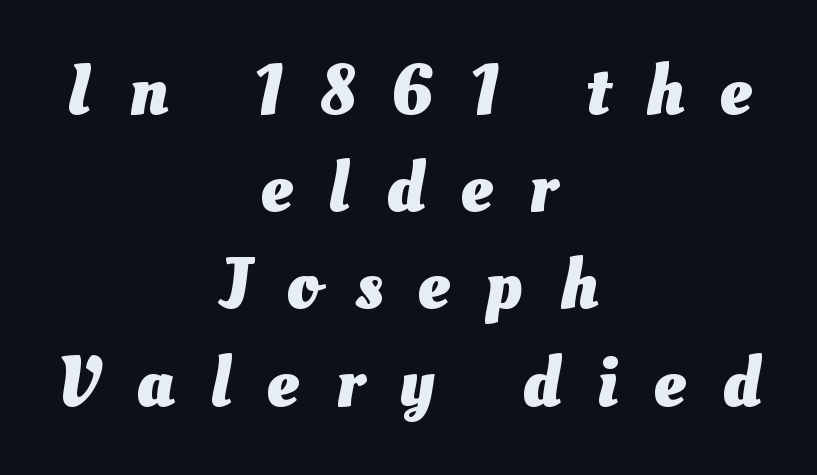
{"bold": "yes", "weight": "heavy", "width": "normal", "stroke_contrast": "medium", "x_height": "small", "monospaced": "no", "underline": "no", "align": "center", "line_spacing": "normal", "line_spacing_ratio": 1.35, "letter_spacing": "wide", "letter_spacing_em": 0.5, "glyph_px": 72}
